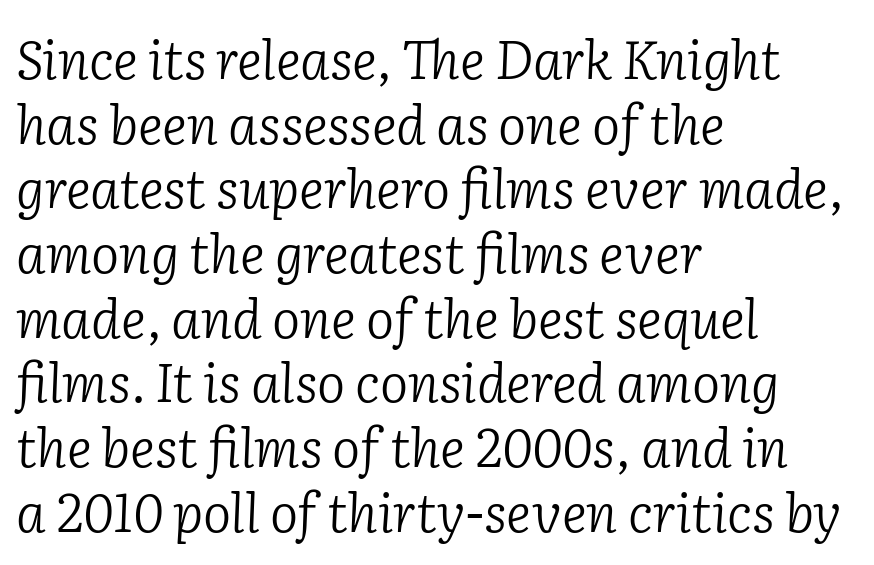
The image shows 53 px light serif type, italic (leaning right); set left-aligned, line spacing 1.22x, normal letter spacing, not underlined; low stroke contrast and a medium x-height.
